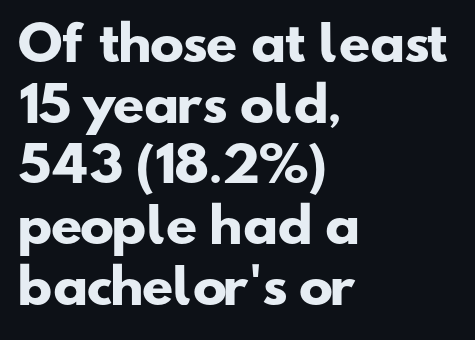
This rendering uses left alignment, leaving the right contour irregular. Tracking here is standard; glyphs follow each other at the usual distance. Rule under the text: the space is simply empty. Here the designer chose a conventional face with non-uniform glyph widths.
